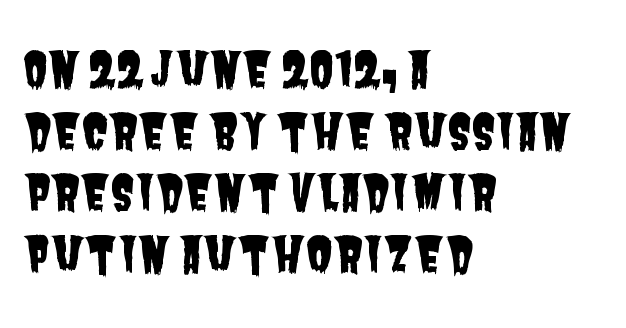
Q: Is the typeface a serif or a sans-serif typeface? A: Sans-serif.
Q: Is the text underlined? A: No.
Q: How is the paragraph aligned? A: Left-aligned.
Q: Is the spacing between letters normal or unusually wide? A: Normal.
Q: Is the spacing between lines tight, normal or loose? A: Normal.
Q: Width (condensed, normal, or wide)? A: Condensed.
Q: Stroke contrast? A: Low.
Q: x-height? A: Large.
Q: Monospaced? A: No.
